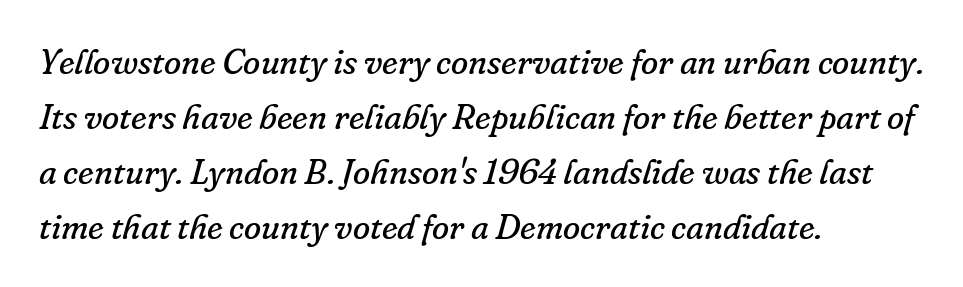
This sample uses an oblique cut, with every glyph tilted off the vertical. The horizontal fit of the characters is conventional and even. Stroke mass is kept to a normal reading level or below. Think of a printed novel: that variable character pitch is what you see here. The specimen omits any rule beneath the text block's lines. How would I describe the line gaps? Plain and ordinary.
